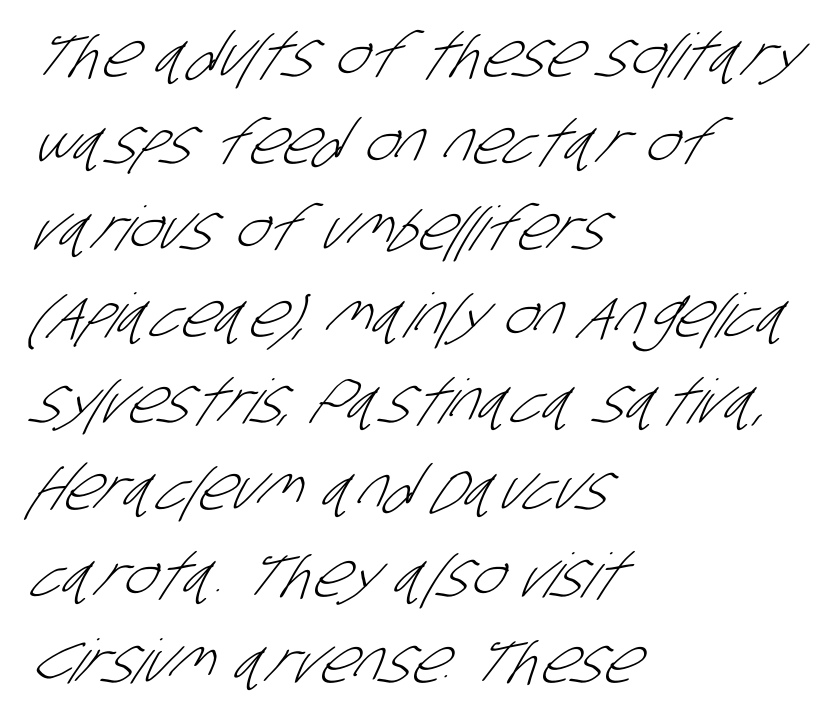
Q: Is the text bold? A: No.
Q: Is the typeface a serif or a sans-serif typeface? A: Sans-serif.
Q: Is the text underlined? A: No.
Q: How is the paragraph aligned? A: Left-aligned.
Q: Is the spacing between letters normal or unusually wide? A: Normal.
Q: Is the spacing between lines tight, normal or loose? A: Normal.
Q: Width (condensed, normal, or wide)? A: Condensed.
Q: Stroke contrast? A: Low.
Q: x-height? A: Large.
Q: Monospaced? A: No.
